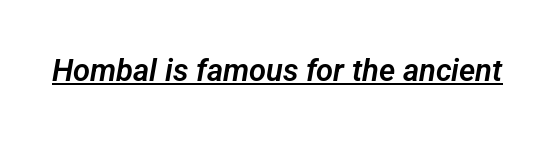
Q: Is the typeface a serif or a sans-serif typeface? A: Sans-serif.
Q: Is the text underlined? A: Yes.
Q: Is the spacing between letters normal or unusually wide? A: Normal.
Q: Width (condensed, normal, or wide)? A: Normal.
Q: Stroke contrast? A: Low.
Q: x-height? A: Medium.
Q: Monospaced? A: No.
